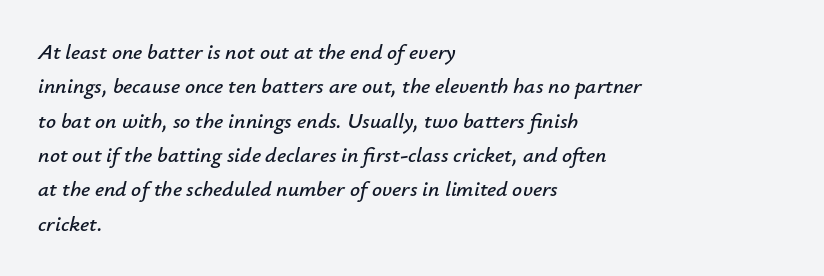
The image shows 22 px text type, italic (leaning right); set left-aligned, normal line spacing (1.56x), normal letter spacing, not underlined.
